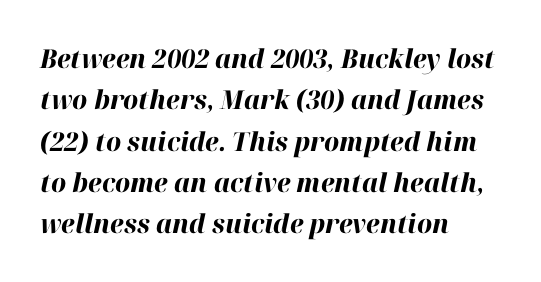
The text carries the slant typical of an italic or oblique font. Set as a true bold cut, around the 700 mark. Regarding leading, the lines here are spaced in the standard way. If you drew a ruler down the left edge, every line would touch it.
